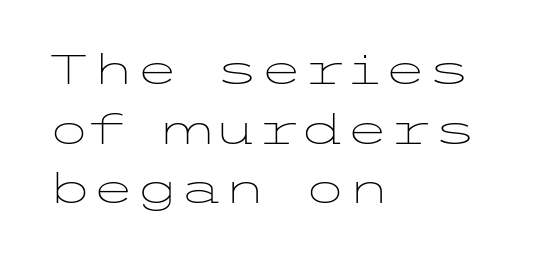
Q: Is the text bold? A: No.
Q: Is the text italic (slanted)? A: No, it is upright.
Q: Is the typeface a serif or a sans-serif typeface? A: Sans-serif.
Q: Is the text underlined? A: No.
Q: How is the paragraph aligned? A: Left-aligned.
Q: Is the spacing between letters normal or unusually wide? A: Normal.
Q: Is the spacing between lines tight, normal or loose? A: Normal.
Q: Width (condensed, normal, or wide)? A: Wide.
Q: Stroke contrast? A: Low.
Q: x-height? A: Medium.
